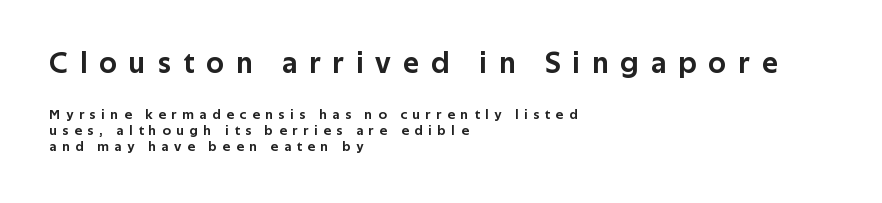
Q: Is the text italic (slanted)? A: No, it is upright.
Q: Is the typeface a serif or a sans-serif typeface? A: Sans-serif.
Q: Is the text underlined? A: No.
Q: How is the paragraph aligned? A: Left-aligned.
Q: Is the spacing between letters normal or unusually wide? A: Unusually wide.
Q: Is the spacing between lines tight, normal or loose? A: Tight.
Q: Which block of text is set in a larger size, the first (top) or the second (bottom)? A: The first (top) one.
Q: Width (condensed, normal, or wide)? A: Normal.
Q: Stroke contrast? A: Low.
Q: x-height? A: Medium.
Q: Monospaced? A: No.
